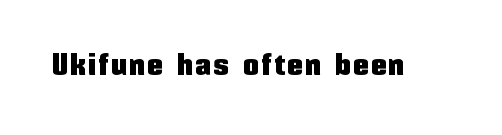
{"serif": "no", "italic": "no", "width": "condensed", "stroke_contrast": "low", "x_height": "medium", "monospaced": "no", "underline": "no", "glyph_px": 30}
